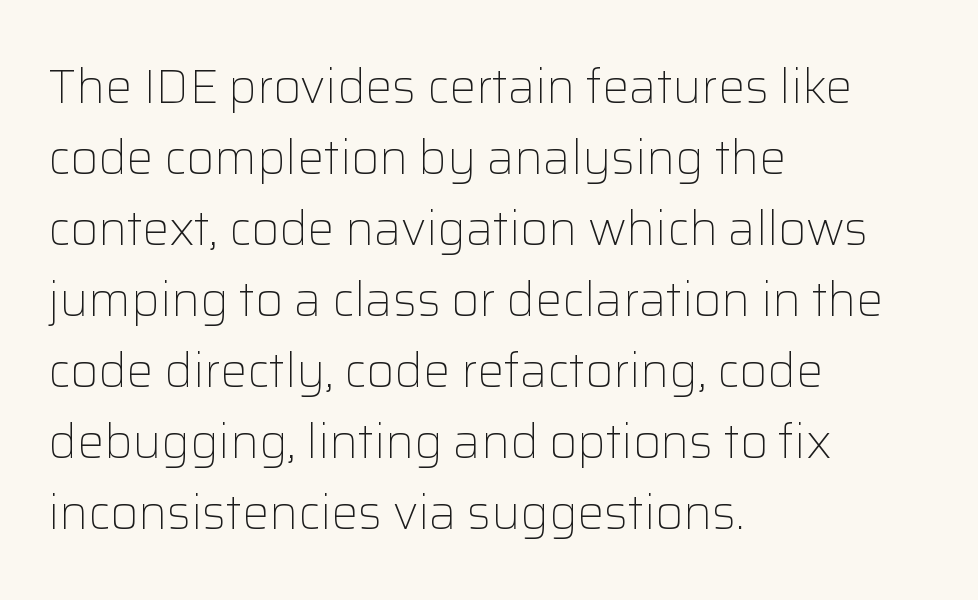
{"serif": "no", "italic": "no", "bold": "no", "weight": "light", "width": "normal", "stroke_contrast": "low", "x_height": "medium", "monospaced": "no", "underline": "no", "align": "left", "line_spacing": "normal", "line_spacing_ratio": 1.48, "letter_spacing": "normal", "letter_spacing_em": 0.0, "glyph_px": 48}
